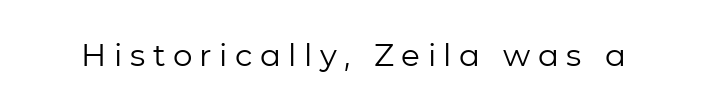
Font category for this specimen: sans-serif. There is plenty of visible air inserted between adjacent glyphs. The typeface has the unassuming heft of standard copy or less. Posture: straight, roman, zero tilt. Letters rest on an invisible, unmarked baseline.
